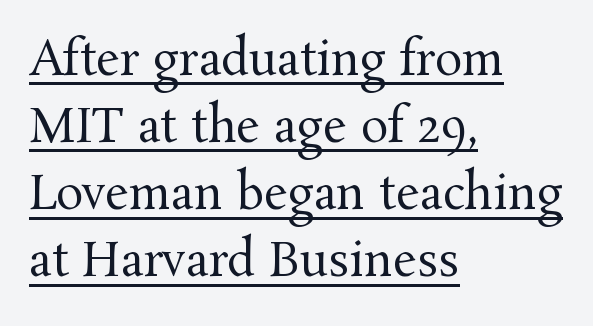
The image shows 46 px regular-weight serif type, upright; set left-aligned, normal line spacing (1.46x), normal letter spacing, underlined; medium stroke contrast and a medium x-height.
